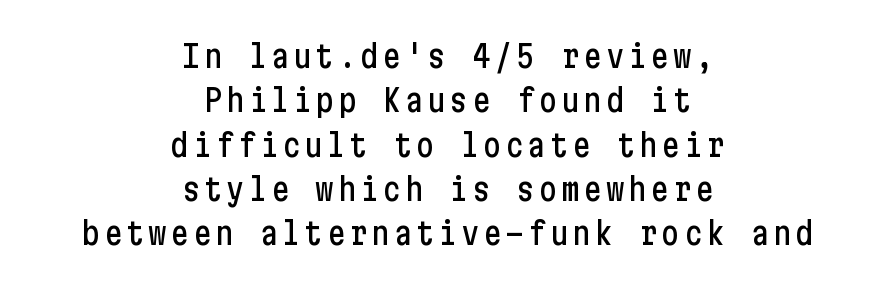
Q: Is the text italic (slanted)? A: No, it is upright.
Q: Is the typeface a serif or a sans-serif typeface? A: Sans-serif.
Q: Is the text underlined? A: No.
Q: How is the paragraph aligned? A: Centered.
Q: Is the spacing between lines tight, normal or loose? A: Normal.
Q: Width (condensed, normal, or wide)? A: Condensed.
Q: Stroke contrast? A: Low.
Q: x-height? A: Medium.
